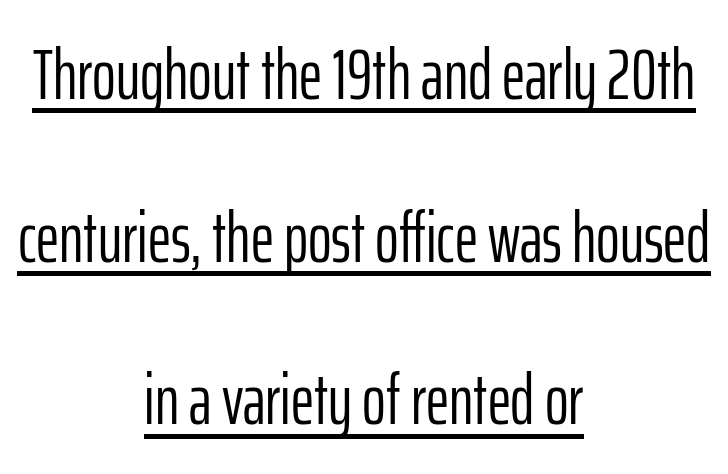
Q: Is the text bold? A: No.
Q: Is the text italic (slanted)? A: No, it is upright.
Q: Is the typeface a serif or a sans-serif typeface? A: Sans-serif.
Q: Is the text underlined? A: Yes.
Q: How is the paragraph aligned? A: Centered.
Q: Is the spacing between letters normal or unusually wide? A: Normal.
Q: Is the spacing between lines tight, normal or loose? A: Loose.
Q: Width (condensed, normal, or wide)? A: Condensed.
Q: Stroke contrast? A: Low.
Q: x-height? A: Medium.
Q: Monospaced? A: No.
